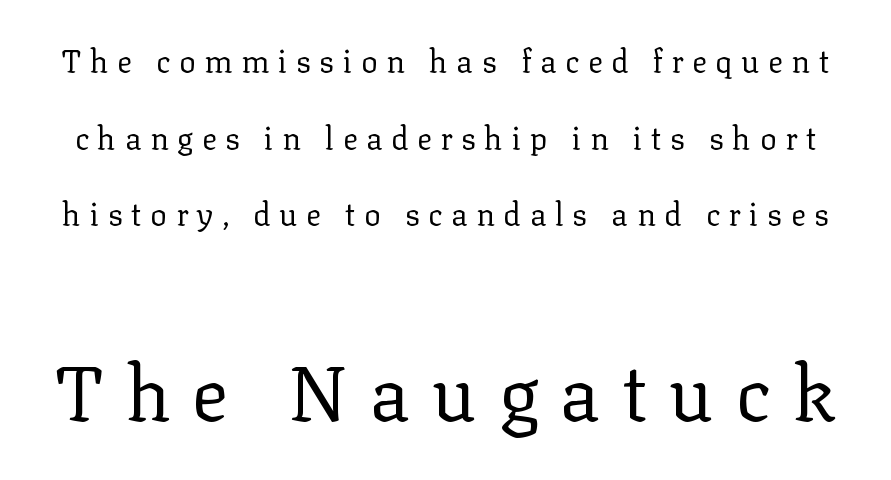
The image shows 77 px regular-weight serif type, upright; set loose line spacing (2.47x), unusually wide letter spacing (+0.28 em), not underlined; the second (bottom) block is 2.48x larger; low stroke contrast and a medium x-height.
